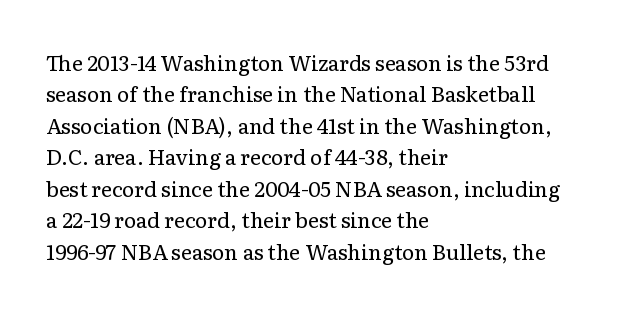
Each row of text sits above clean, open space. Italic? Not at all — the glyphs are vertical. Typeset ragged right — the left edge is the straight one. Each word holds together tightly as a unit, with standard inter-letter gaps. Interline gaps are of average width in this sample.
